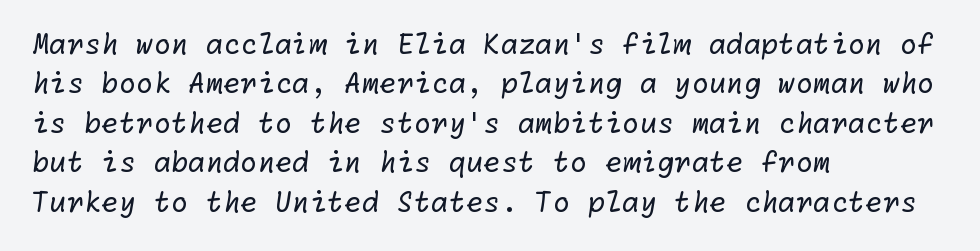
The image shows 28 px regular-weight sans-serif type; set left-aligned, normal line spacing (1.41x), normal letter spacing, not underlined; low stroke contrast and a medium x-height.
